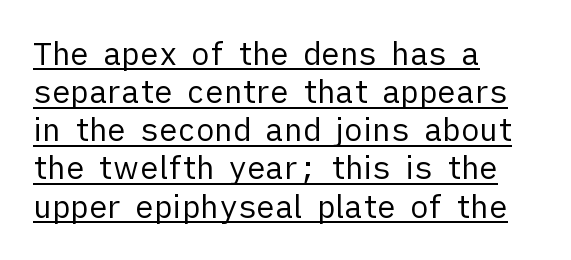
The image shows 31 px regular-weight sans-serif type, upright; set left-aligned, line spacing 1.23x, normal letter spacing, underlined; low stroke contrast and a medium x-height.
